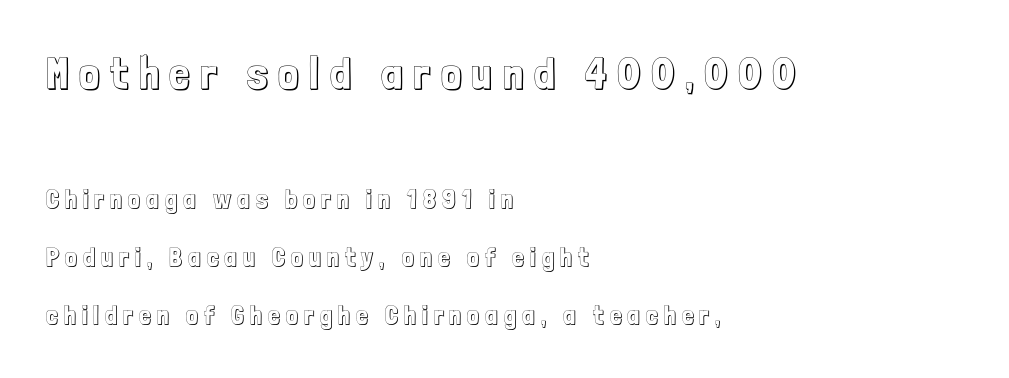
Clear beneath every line of the passage. Alignment: flush left. The rendering shrinks the type as you move from the upper chunk to the lower. Varying glyph widths throughout — classic text-font behaviour.
